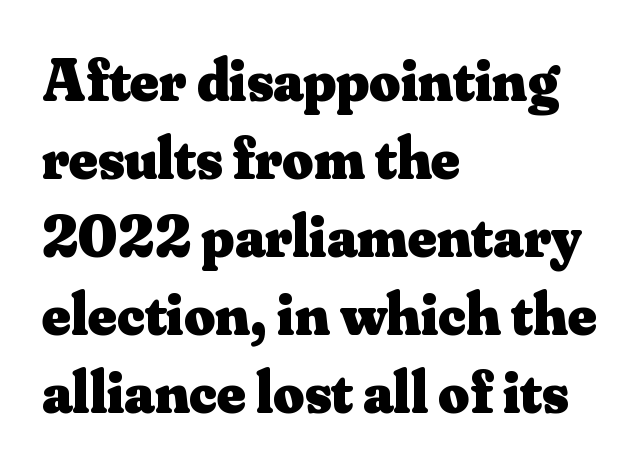
The image shows 60 px heavy serif type, upright; set left-aligned, normal line spacing (1.3x), normal letter spacing, not underlined; medium stroke contrast and a small x-height.
